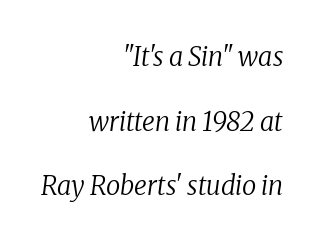
Stroke mass is kept to a normal reading level or below. Leading: increased. The axis of the letterforms is tilted away from vertical. Visually the block forms a straight wall on the right and a jagged coastline on the left.
